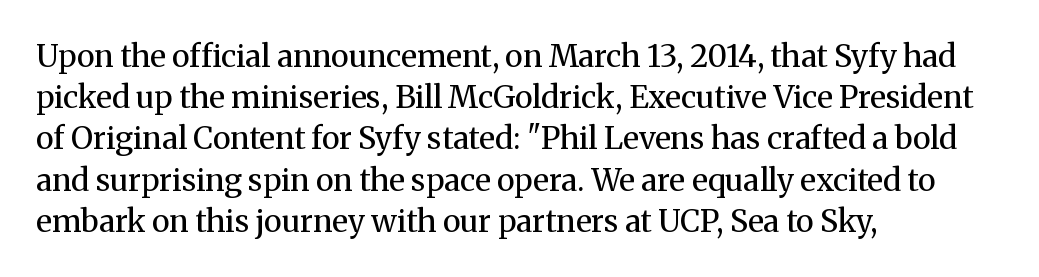
{"serif": "yes", "italic": "no", "bold": "no", "weight": "regular", "width": "normal", "stroke_contrast": "medium", "x_height": "medium", "monospaced": "no", "underline": "no", "align": "left", "line_spacing": "normal", "line_spacing_ratio": 1.33, "letter_spacing": "normal", "letter_spacing_em": 0.0, "glyph_px": 31}
